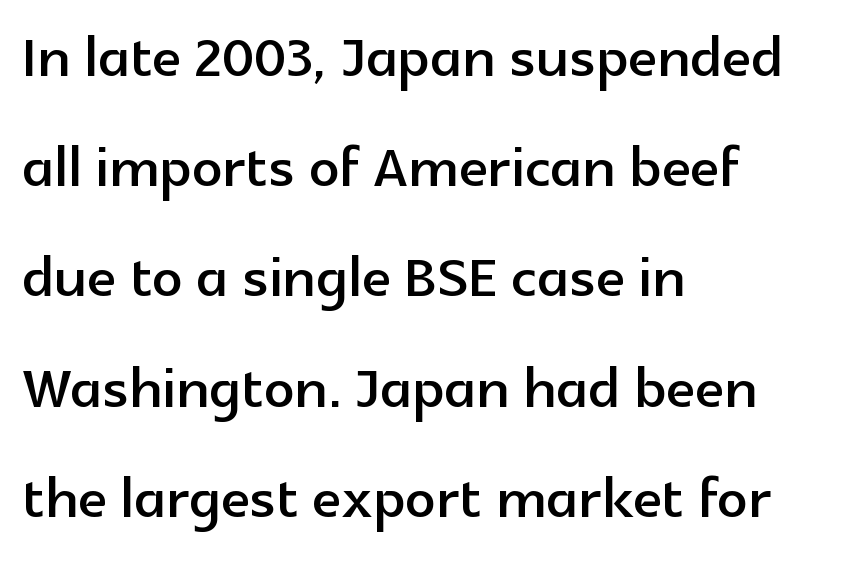
Q: Is the text italic (slanted)? A: No, it is upright.
Q: Is the typeface a serif or a sans-serif typeface? A: Sans-serif.
Q: Is the text underlined? A: No.
Q: How is the paragraph aligned? A: Left-aligned.
Q: Is the spacing between letters normal or unusually wide? A: Normal.
Q: Is the spacing between lines tight, normal or loose? A: Normal.
Q: Width (condensed, normal, or wide)? A: Normal.
Q: x-height? A: Medium.
Q: Monospaced? A: No.
